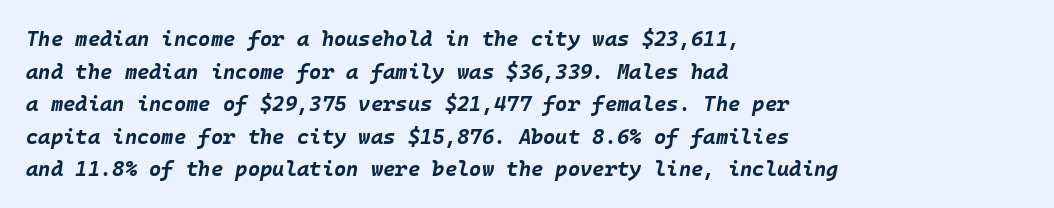
The image shows 21 px bold type, italic (leaning right); set left-aligned, normal line spacing (1.55x), normal letter spacing, not underlined.
